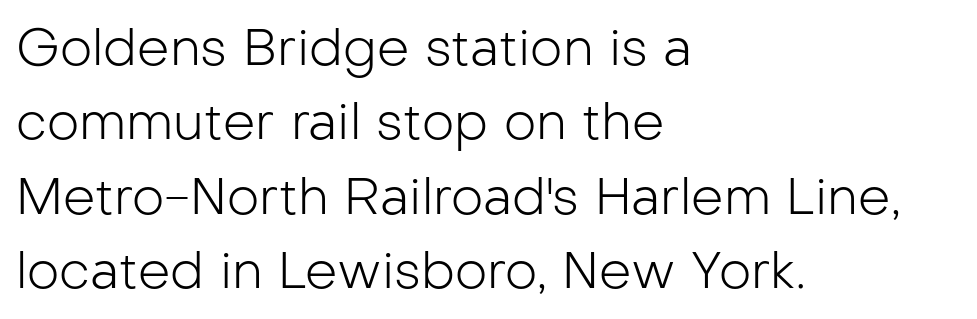
{"serif": "no", "italic": "no", "bold": "no", "weight": "light", "width": "normal", "stroke_contrast": "low", "x_height": "medium", "monospaced": "no", "underline": "no", "align": "left", "line_spacing": "normal", "line_spacing_ratio": 1.46, "letter_spacing": "normal", "letter_spacing_em": 0.0, "glyph_px": 51}
